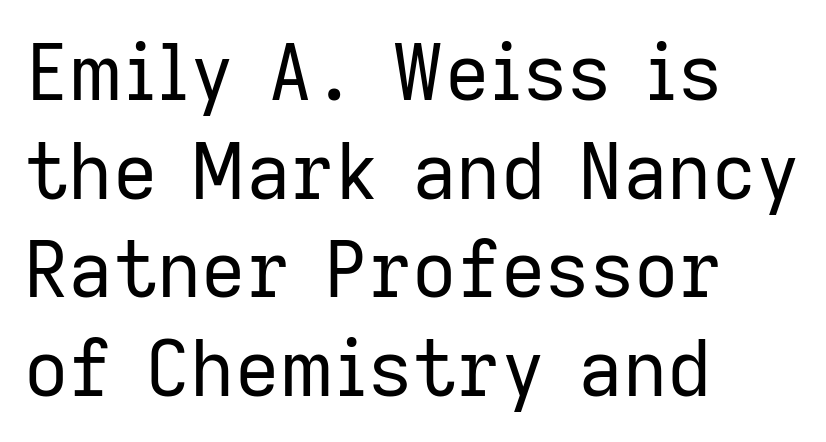
{"serif": "no", "italic": "no", "bold": "no", "weight": "regular", "width": "normal", "stroke_contrast": "low", "x_height": "medium", "monospaced": "no", "underline": "no", "align": "left", "line_spacing": "normal", "line_spacing_ratio": 1.28, "letter_spacing": "normal", "letter_spacing_em": 0.0, "glyph_px": 77}
